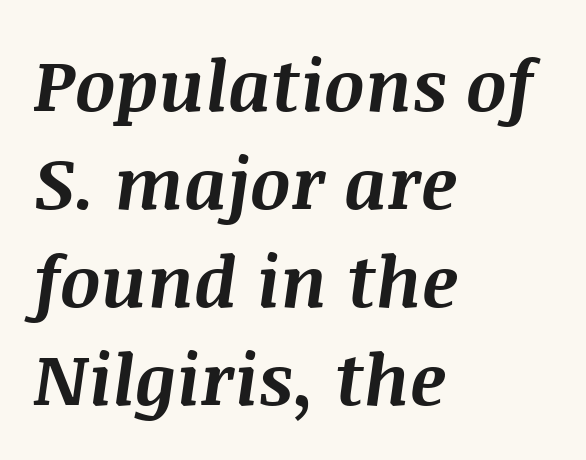
Q: Is the text bold? A: Yes.
Q: Is the text italic (slanted)? A: Yes, it leans right by about 8 degrees.
Q: Is the text underlined? A: No.
Q: How is the paragraph aligned? A: Left-aligned.
Q: Is the spacing between letters normal or unusually wide? A: Normal.
Q: Is the spacing between lines tight, normal or loose? A: Normal.
Q: Width (condensed, normal, or wide)? A: Normal.
Q: Stroke contrast? A: Medium.
Q: x-height? A: Large.
Q: Monospaced? A: No.
